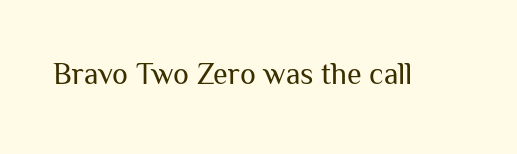
Q: Is the text bold? A: No.
Q: Is the text italic (slanted)? A: No, it is upright.
Q: Is the typeface a serif or a sans-serif typeface? A: Sans-serif.
Q: Is the text underlined? A: No.
Q: Is the spacing between letters normal or unusually wide? A: Normal.
Q: Width (condensed, normal, or wide)? A: Normal.
Q: Stroke contrast? A: Medium.
Q: x-height? A: Medium.
Q: Monospaced? A: No.
